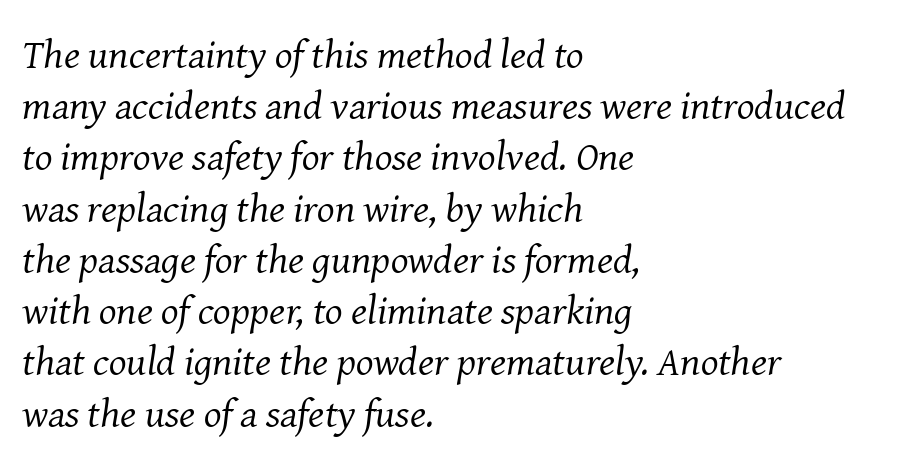
The image shows 41 px regular-weight serif type, italic (leaning right); set left-aligned, normal line spacing (1.25x), normal letter spacing, not underlined; medium stroke contrast and a medium x-height.
